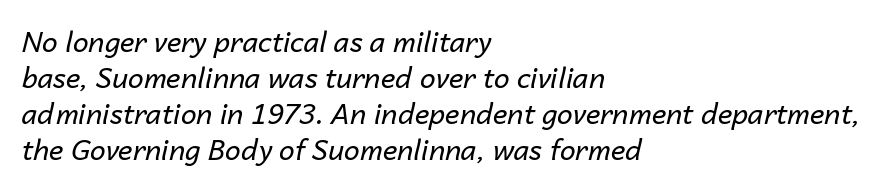
Yep, that's italic — everything's leaning. The block of text has a typical density, with ordinary space between rows. The setting favours the left margin, as ordinary paragraphs usually do. Does extra space separate the letters? No, they use regular spacing.
